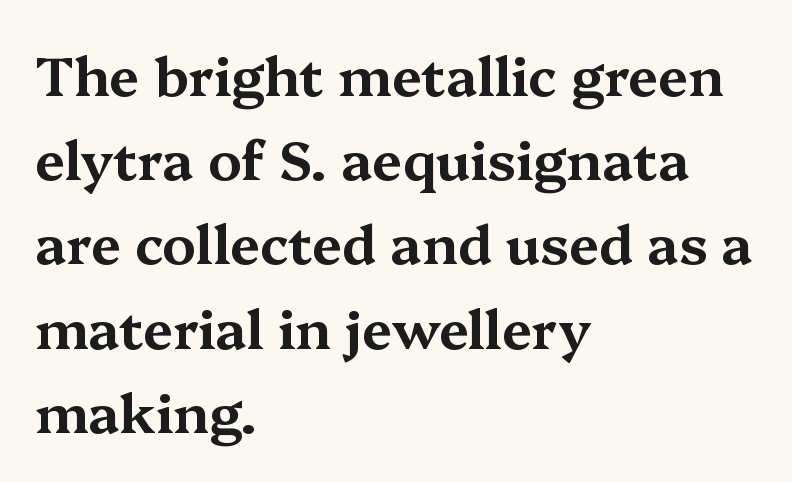
The space directly below the letters is spotless. The paragraph has a hard left edge and a soft right edge. The letters carry serifs — small finishing strokes at the ends of their stems. This is roman type, the default non-slanted kind.
